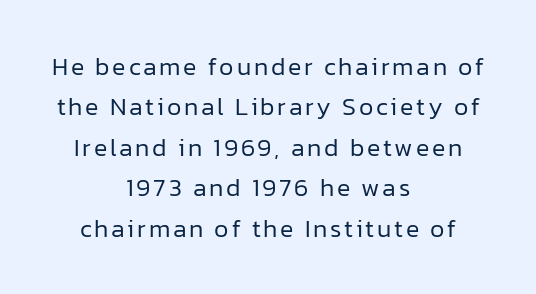
The image shows 25 px text type, upright; set centered, normal line spacing (1.62x), not underlined.
